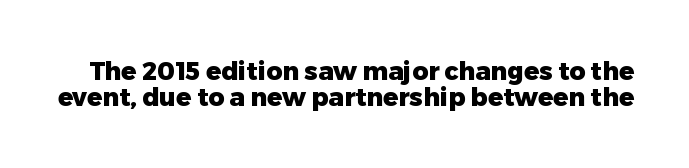
{"italic": "no", "bold": "yes", "underline": "no", "line_spacing": "tight", "line_spacing_ratio": 1.04, "letter_spacing": "normal", "letter_spacing_em": 0.0, "glyph_px": 25}
